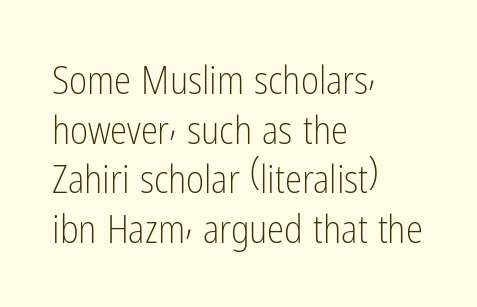
The image shows 39 px light, condensed sans-serif type, upright; set left-aligned, normal line spacing (1.27x), normal letter spacing, not underlined; low stroke contrast and a medium x-height.
